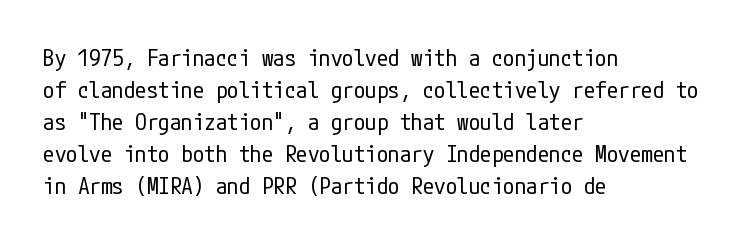
Caption: standard tracking, unaltered. Does the leading feel generous? No, just average. The lines are quadded left. Check the space under the baseline: it is left empty.
